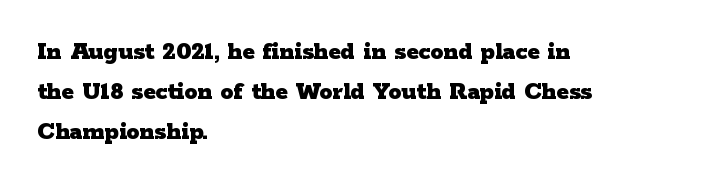
Q: Is the text bold? A: Yes.
Q: Is the text italic (slanted)? A: No, it is upright.
Q: Is the text underlined? A: No.
Q: How is the paragraph aligned? A: Left-aligned.
Q: Is the spacing between letters normal or unusually wide? A: Normal.
Q: Is the spacing between lines tight, normal or loose? A: Normal.
